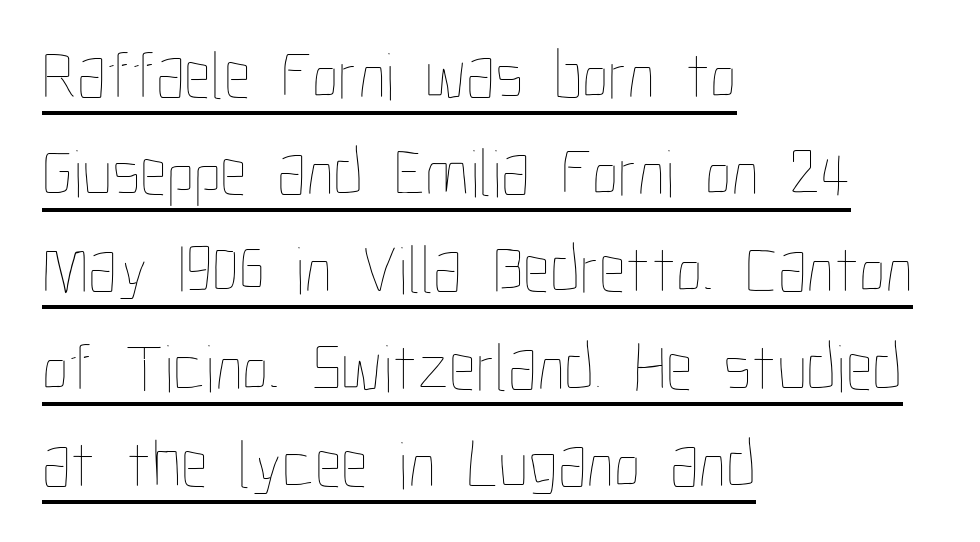
Q: Is the text bold? A: No.
Q: Is the text italic (slanted)? A: No, it is upright.
Q: Is the text underlined? A: Yes.
Q: How is the paragraph aligned? A: Left-aligned.
Q: Is the spacing between letters normal or unusually wide? A: Normal.
Q: Is the spacing between lines tight, normal or loose? A: Normal.
Q: Width (condensed, normal, or wide)? A: Condensed.
Q: Stroke contrast? A: Low.
Q: x-height? A: Medium.
Q: Monospaced? A: No.
